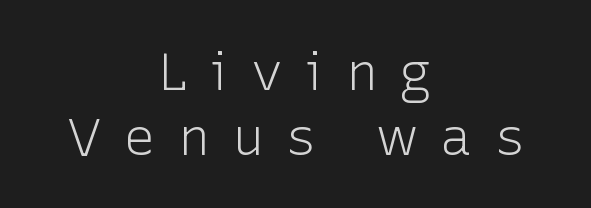
{"serif": "no", "italic": "no", "bold": "no", "weight": "light", "width": "normal", "stroke_contrast": "low", "x_height": "medium", "monospaced": "no", "underline": "no", "align": "center", "line_spacing_ratio": 1.22, "letter_spacing": "wide", "letter_spacing_em": 0.42, "glyph_px": 53}
